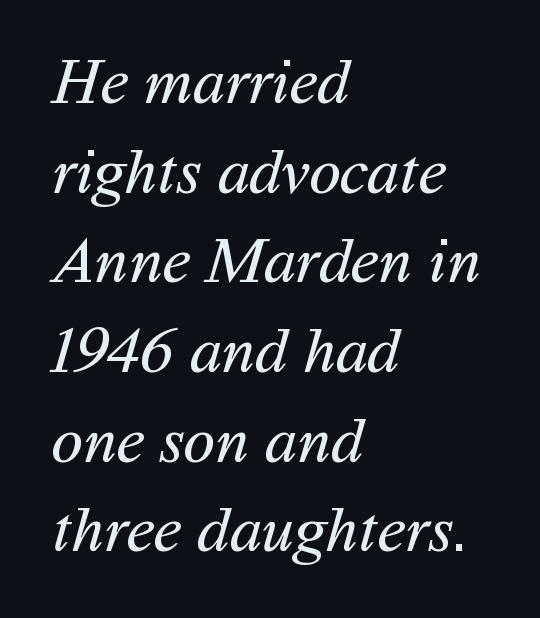
{"serif": "no", "bold": "no", "weight": "regular", "width": "normal", "stroke_contrast": "medium", "x_height": "medium", "monospaced": "no", "underline": "no", "align": "left", "line_spacing": "normal", "line_spacing_ratio": 1.38, "letter_spacing": "normal", "letter_spacing_em": 0.0, "glyph_px": 65}
